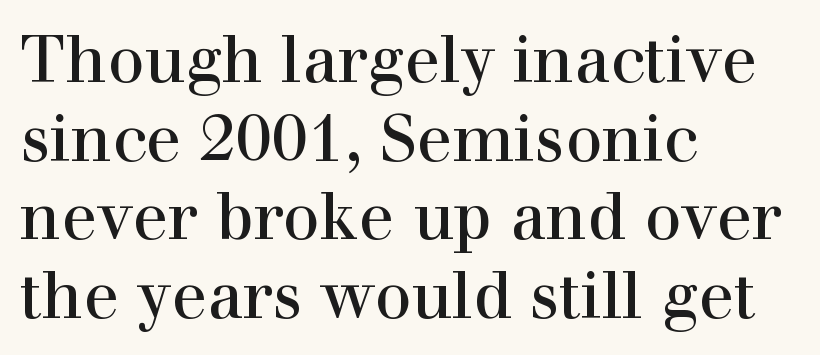
The image shows 65 px serif type, upright; set left-aligned, line spacing 1.21x, normal letter spacing, not underlined; a medium x-height.
